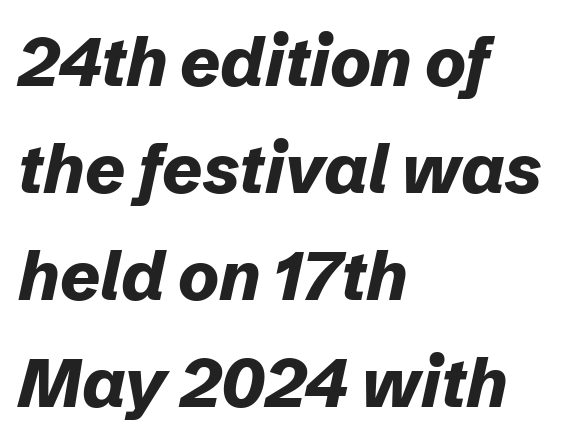
Q: Is the text bold? A: Yes.
Q: Is the text italic (slanted)? A: Yes, it leans right by about 12 degrees.
Q: Is the text underlined? A: No.
Q: How is the paragraph aligned? A: Left-aligned.
Q: Is the spacing between letters normal or unusually wide? A: Normal.
Q: Is the spacing between lines tight, normal or loose? A: Normal.
Q: Width (condensed, normal, or wide)? A: Normal.
Q: Stroke contrast? A: Low.
Q: x-height? A: Medium.
Q: Monospaced? A: No.
